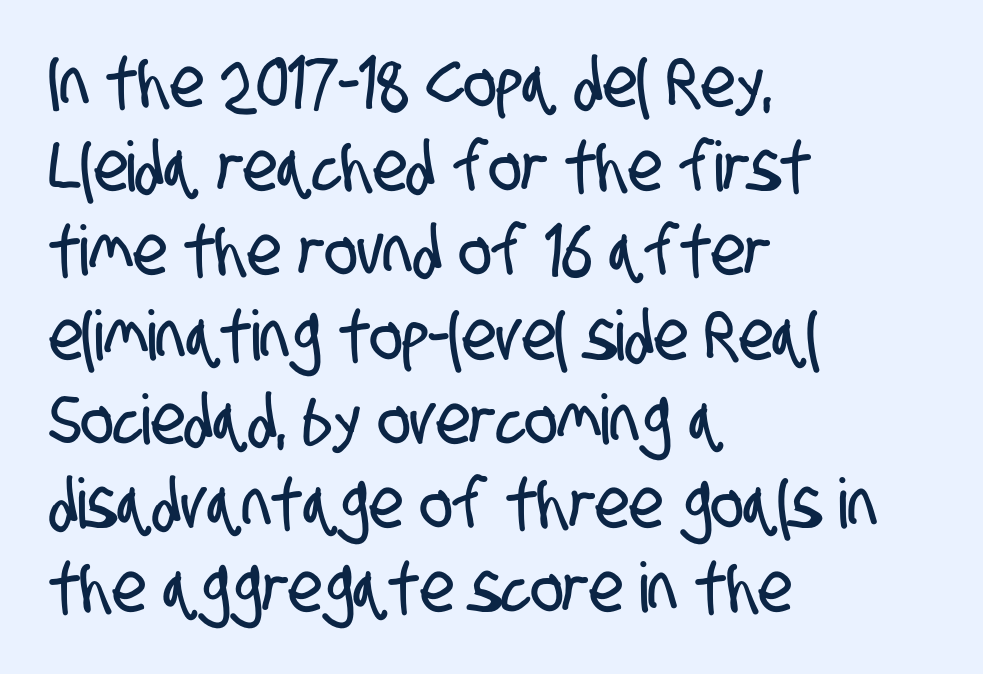
{"serif": "no", "width": "condensed", "stroke_contrast": "low", "x_height": "large", "monospaced": "no", "underline": "no", "align": "left", "line_spacing_ratio": 1.22, "letter_spacing": "normal", "letter_spacing_em": 0.0, "glyph_px": 69}
